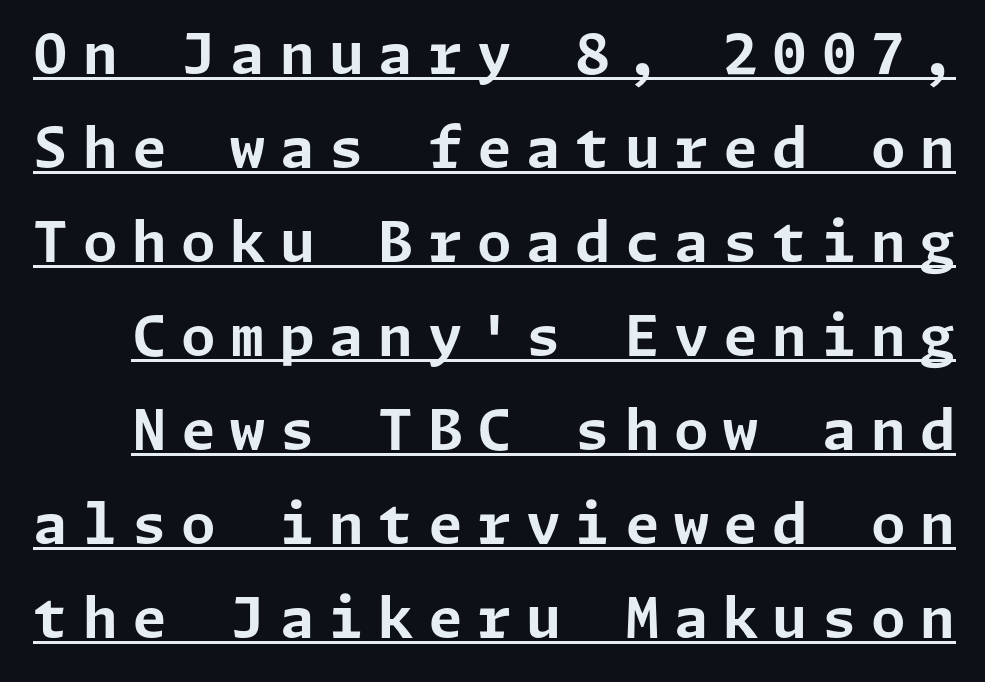
Spacing between characters has been opened up far beyond the box default. Typographic density is high because the face is bold. The rendered words wear a rule along their underside. I'd call this a sans setting — the letters go barefoot. Quick note: interline space is typical. Does the lettering tilt? It doesn't — this is upright.
